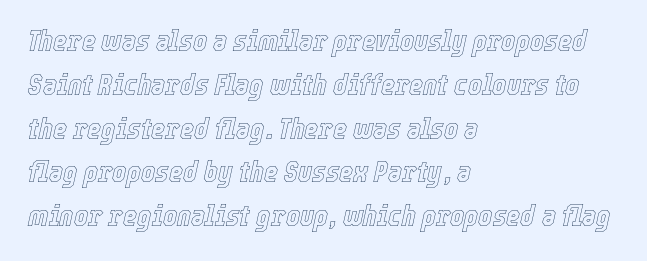
{"italic": "yes", "lean": "right", "slant_degrees": 12, "width": "condensed", "x_height": "medium", "monospaced": "no", "underline": "no", "align": "left", "line_spacing": "normal", "line_spacing_ratio": 1.46, "letter_spacing": "normal", "letter_spacing_em": 0.0, "glyph_px": 30}
